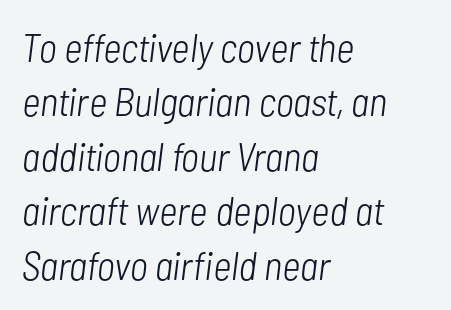
The image shows 40 px light, condensed type, italic (leaning right); set left-aligned, normal line spacing (1.36x), normal letter spacing, not underlined; low stroke contrast and a medium x-height.
